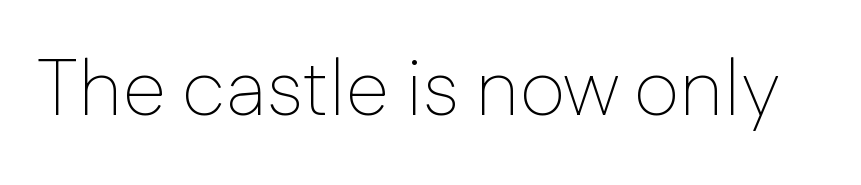
The image shows 79 px thin sans-serif type, upright; set normal letter spacing, not underlined; low stroke contrast and a medium x-height.
